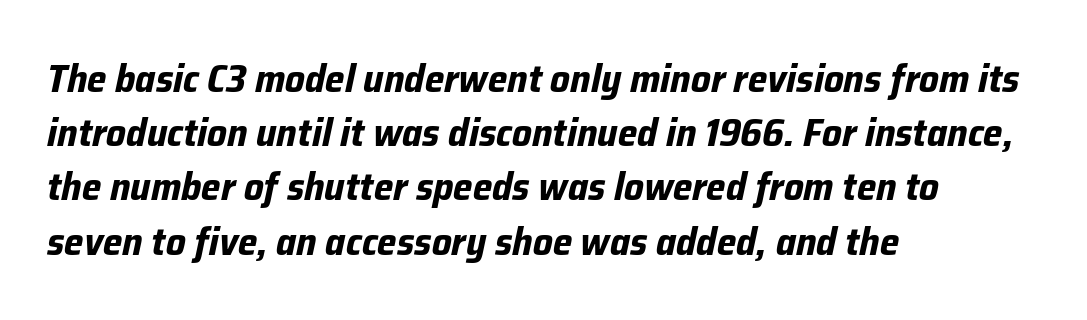
The image shows 39 px bold type, italic (leaning right); set left-aligned, normal line spacing (1.39x), normal letter spacing, not underlined; low stroke contrast and a medium x-height.
